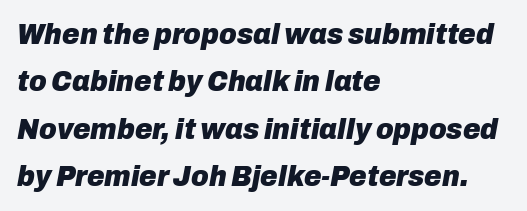
{"italic": "yes", "lean": "right", "slant_degrees": 10, "bold": "yes", "weight": "heavy", "width": "normal", "stroke_contrast": "low", "x_height": "medium", "monospaced": "no", "underline": "no", "align": "left", "line_spacing": "normal", "line_spacing_ratio": 1.58, "letter_spacing": "normal", "letter_spacing_em": 0.0, "glyph_px": 30}
